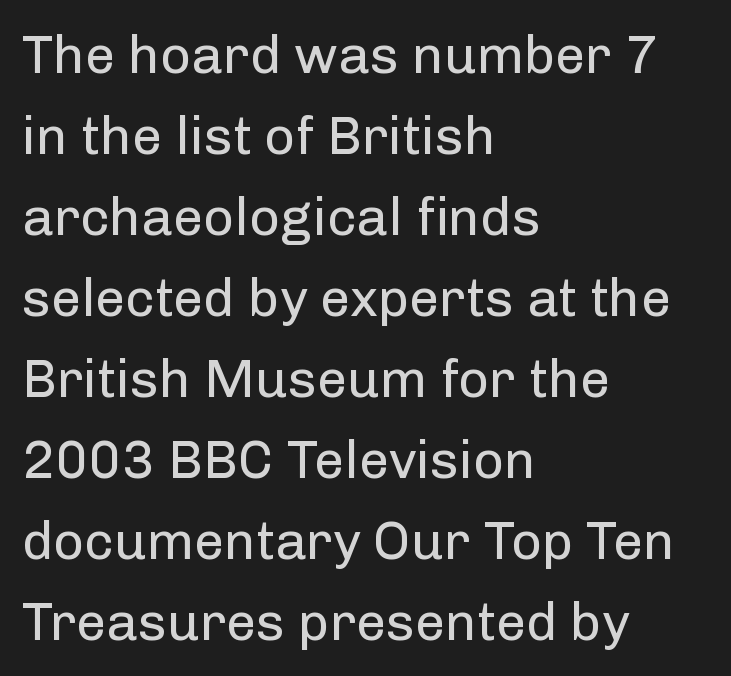
Q: Is the text bold? A: No.
Q: Is the text italic (slanted)? A: No, it is upright.
Q: Is the typeface a serif or a sans-serif typeface? A: Sans-serif.
Q: Is the text underlined? A: No.
Q: How is the paragraph aligned? A: Left-aligned.
Q: Is the spacing between letters normal or unusually wide? A: Normal.
Q: Is the spacing between lines tight, normal or loose? A: Normal.
Q: Width (condensed, normal, or wide)? A: Normal.
Q: Stroke contrast? A: Low.
Q: x-height? A: Medium.
Q: Monospaced? A: No.
